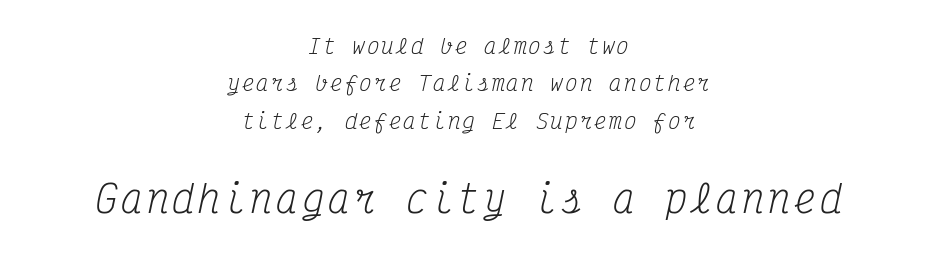
The letters carry serifs — small finishing strokes at the ends of their stems. If you drew a line through each stem, it would be angled. Heaviness? Minimal to ordinary, like unemphasized prose. Decoration check: the copy has no underline. Is this a fixed-width face? Yes — each glyph sits in an identical cell. Line starts and ends both wander, symmetrically.
